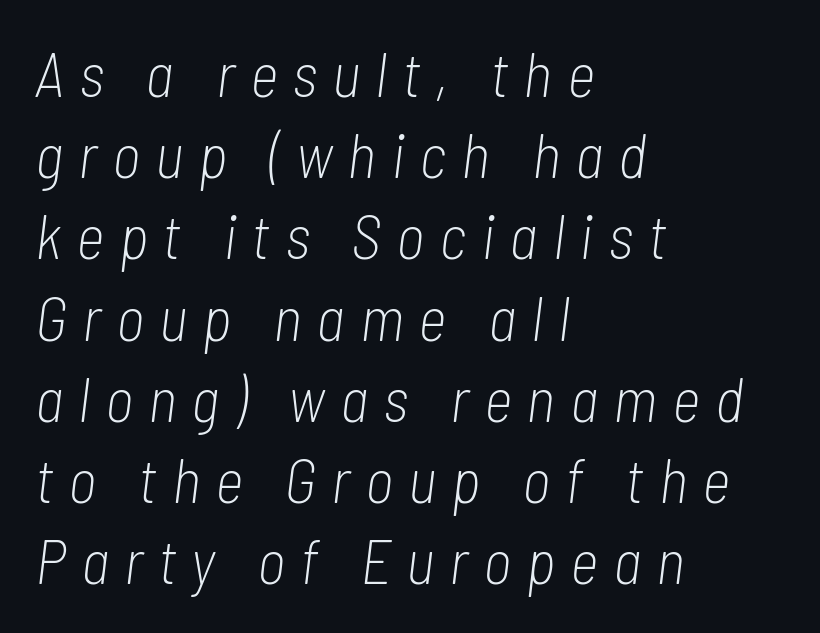
The image shows 62 px light, condensed type, italic (leaning right); set left-aligned, normal line spacing (1.31x), unusually wide letter spacing (+0.24 em), not underlined; low stroke contrast and a medium x-height.
